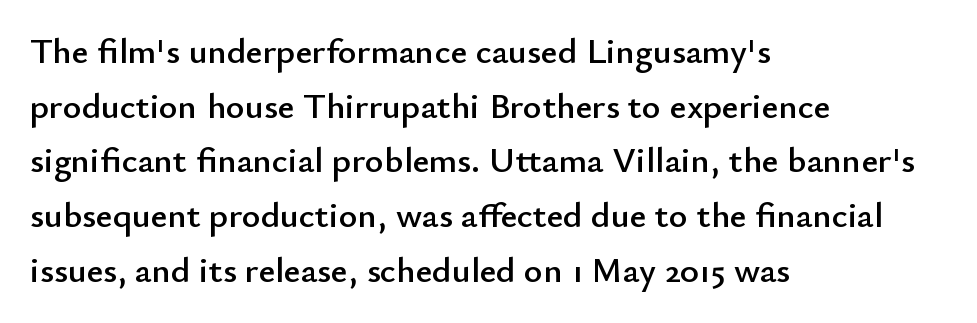
{"serif": "no", "italic": "no", "width": "normal", "stroke_contrast": "low", "x_height": "small", "monospaced": "no", "underline": "no", "align": "left", "line_spacing": "normal", "line_spacing_ratio": 1.52, "letter_spacing": "normal", "letter_spacing_em": 0.0, "glyph_px": 36}
